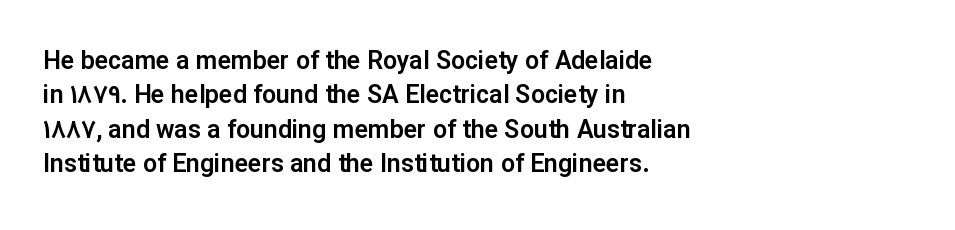
The image shows 25 px text type, upright; set left-aligned, normal line spacing (1.38x), normal letter spacing, not underlined.
